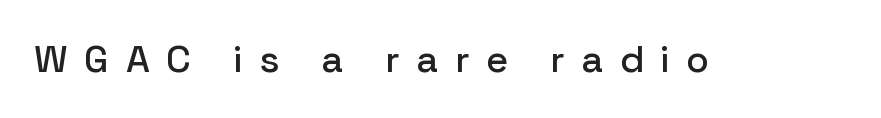
Does extra space separate the letters? Yes, quite a lot of it. The foot of each line stays bare and open. Vertical strokes here are truly vertical. This sample has the flowing, uneven cadence of proportional lettering. I'd call this a sans setting — the letters go barefoot.
